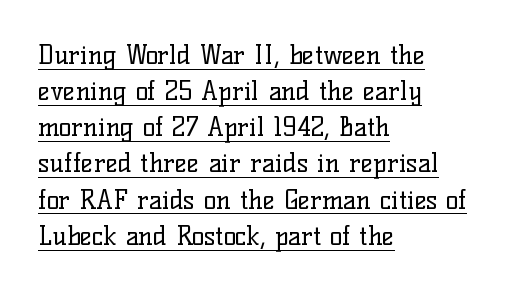
The image shows 26 px text type, upright; set left-aligned, normal line spacing (1.39x), normal letter spacing, underlined.
